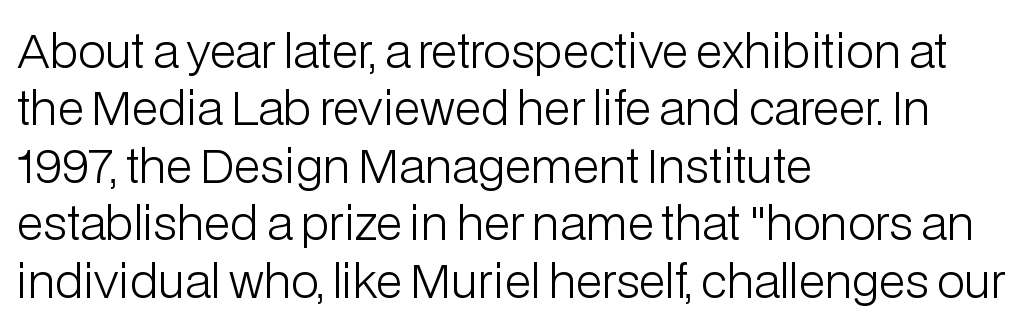
Nope, no serifs anywhere on these letters. The vertical gap from one line to the next is medium. Anything drawn beneath the words? Only blank space. The letters advance in unequal steps, a hallmark of proportional type. Caption: multi-line text, flush left, ragged right. Italic: no, the glyphs are upright roman.
